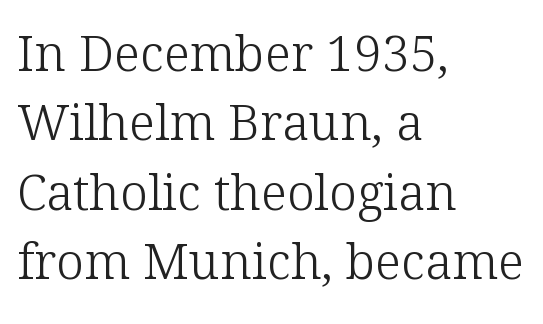
{"serif": "yes", "italic": "no", "bold": "no", "weight": "light", "width": "normal", "stroke_contrast": "low", "x_height": "medium", "monospaced": "no", "underline": "no", "align": "left", "line_spacing": "normal", "line_spacing_ratio": 1.39, "letter_spacing": "normal", "letter_spacing_em": 0.0, "glyph_px": 50}
